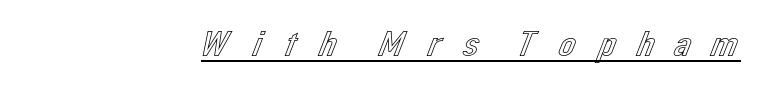
The passage shown is typed in a proportional face where columns would drift. Quick note: underline on. These lines have a slow, spaced-out rhythm from letter to letter.
